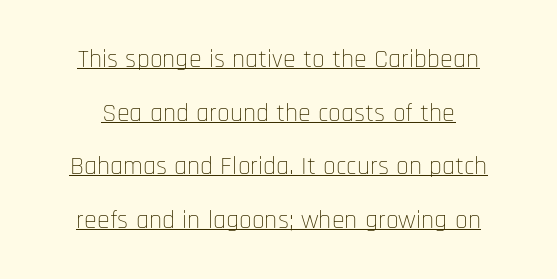
Q: Is the text bold? A: No.
Q: Is the text italic (slanted)? A: No, it is upright.
Q: Is the text underlined? A: Yes.
Q: How is the paragraph aligned? A: Centered.
Q: Is the spacing between letters normal or unusually wide? A: Normal.
Q: Is the spacing between lines tight, normal or loose? A: Loose.
